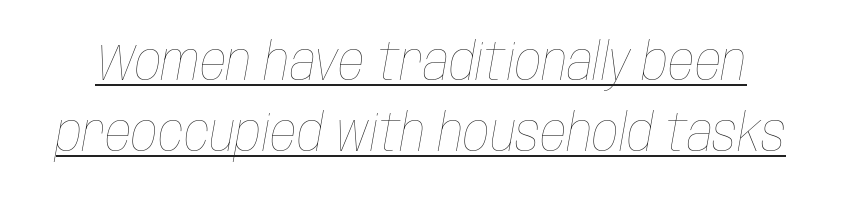
{"italic": "yes", "lean": "right", "slant_degrees": 10, "bold": "no", "weight": "thin", "width": "condensed", "stroke_contrast": "low", "x_height": "large", "monospaced": "no", "underline": "yes", "line_spacing": "normal", "line_spacing_ratio": 1.37, "letter_spacing": "normal", "letter_spacing_em": 0.0, "glyph_px": 52}
